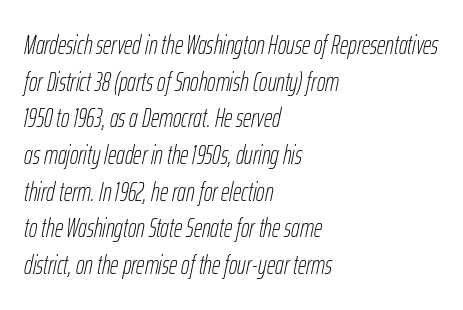
Has an underline been added? It has not. One-word summary of the alignment: left. Regarding leading, the lines here are spaced in the standard way. Yep, that's italic — everything's leaning. Caption: face not bold, strokes unweighted. The letterforms sit shoulder to shoulder at normal distance.
